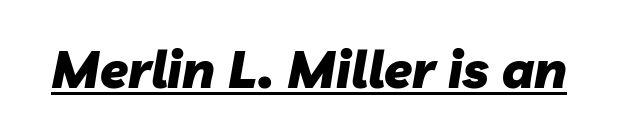
The image shows 51 px heavy type, italic (leaning right); set normal letter spacing, underlined; low stroke contrast and a medium x-height.
